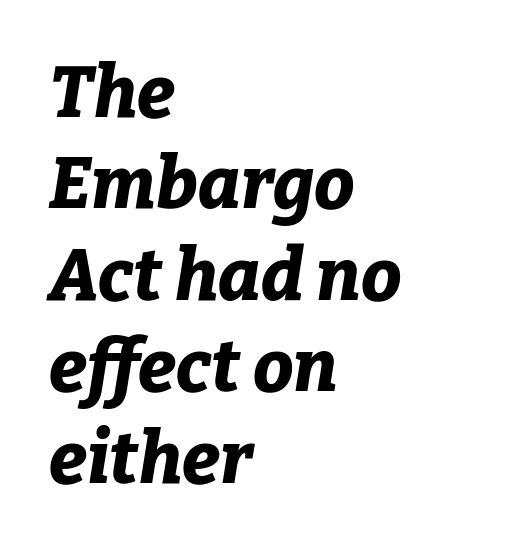
These lines sit exactly where default settings would place them. Yep, that's italic — everything's leaning. The passage shown is not underscored anywhere. On the weight axis this lands at bold, roughly 700.
